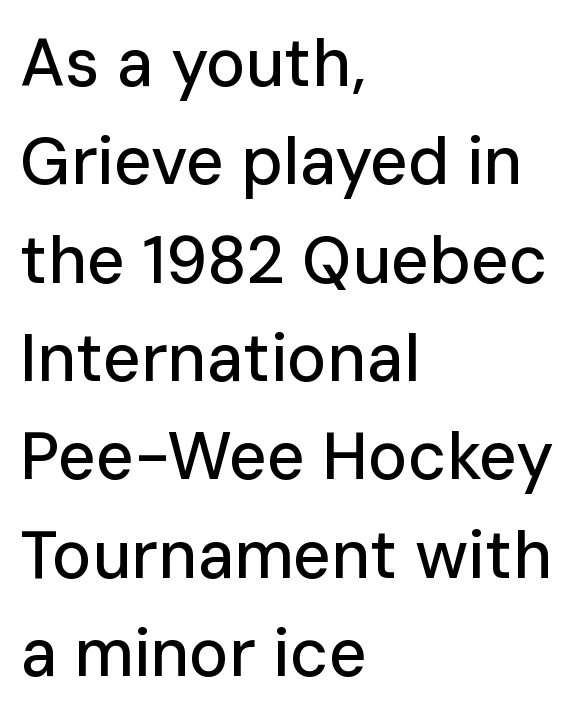
Regarding serifs, this sample does without them. All the whitespace from short lines collects on the right. The passage shown is not underscored anywhere. Caption: standard tracking, unaltered.
